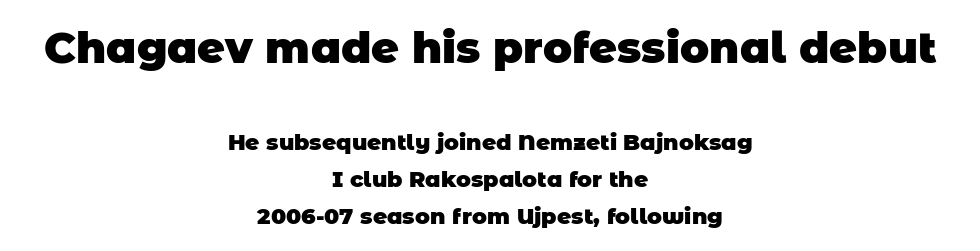
{"serif": "no", "bold": "yes", "weight": "heavy", "width": "normal", "stroke_contrast": "low", "x_height": "large", "monospaced": "no", "underline": "no", "align": "center", "line_spacing": "normal", "line_spacing_ratio": 1.68, "letter_spacing": "normal", "letter_spacing_em": 0.0, "larger_block": "first", "size_ratio": 1.95, "glyph_px": 43}
